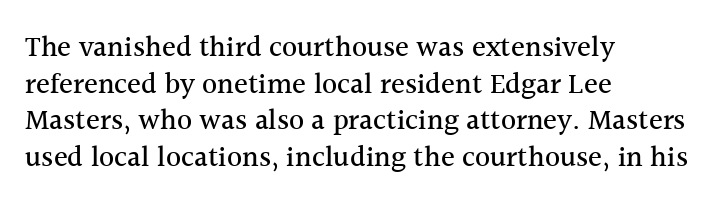
{"serif": "yes", "italic": "no", "width": "normal", "x_height": "medium", "monospaced": "no", "underline": "no", "align": "left", "line_spacing": "normal", "line_spacing_ratio": 1.26, "letter_spacing": "normal", "letter_spacing_em": 0.0, "glyph_px": 29}
